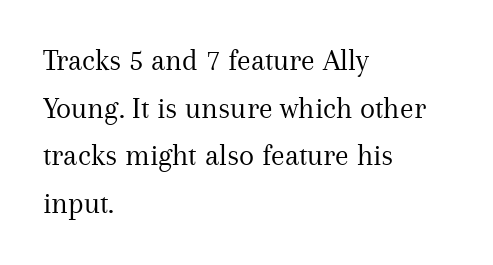
The image shows 31 px regular-weight serif type, upright; set left-aligned, normal line spacing (1.54x), normal letter spacing, not underlined; medium stroke contrast and a medium x-height.
